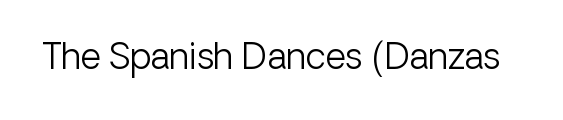
Q: Is the text bold? A: No.
Q: Is the text italic (slanted)? A: No, it is upright.
Q: Is the typeface a serif or a sans-serif typeface? A: Sans-serif.
Q: Is the text underlined? A: No.
Q: Is the spacing between letters normal or unusually wide? A: Normal.
Q: Width (condensed, normal, or wide)? A: Normal.
Q: Stroke contrast? A: Low.
Q: x-height? A: Medium.
Q: Monospaced? A: No.
